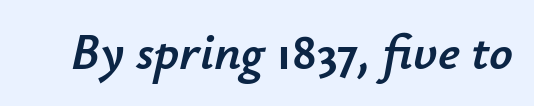
Q: Is the text italic (slanted)? A: Yes, it leans right by about 12 degrees.
Q: Is the text underlined? A: No.
Q: Is the spacing between letters normal or unusually wide? A: Normal.
Q: Width (condensed, normal, or wide)? A: Normal.
Q: Stroke contrast? A: Low.
Q: x-height? A: Small.
Q: Monospaced? A: No.
